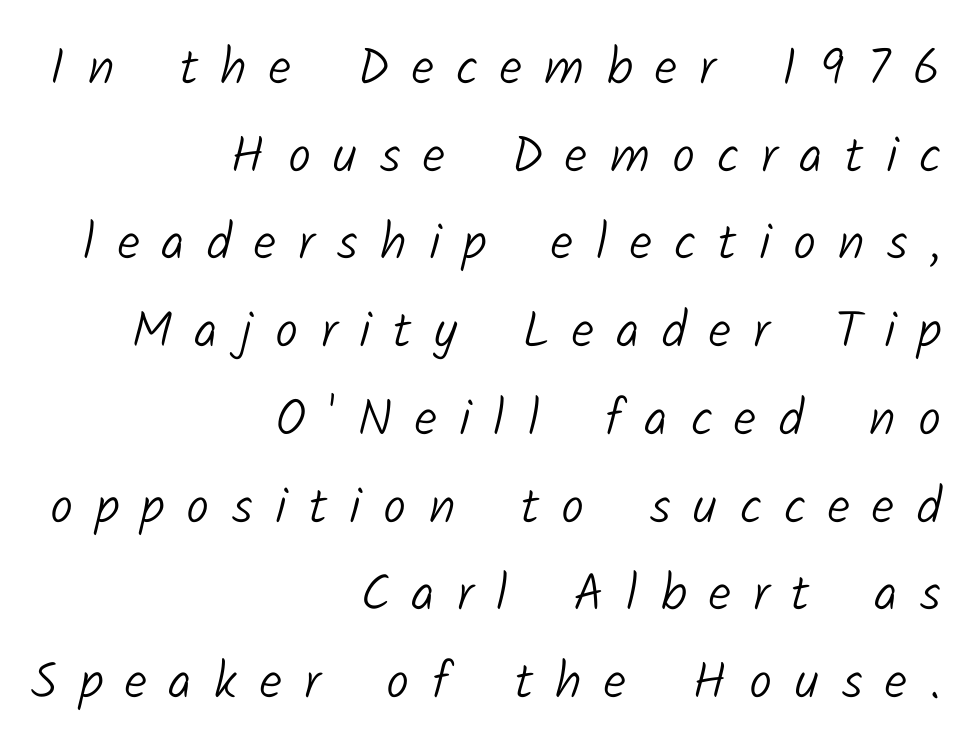
A typesetter would call this proportional, since set widths differ per character. Display-style spreading of the glyphs; the letterfit is very open. The font family rendered here belongs to the sans-serif group. Teacher's note: observe the even right margin — that is flush-right alignment. Bare-footed words on every line. This is not heavy type; no bold has been used.
